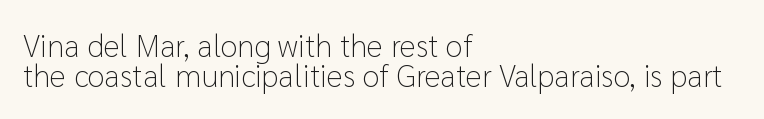
One glance says dense: line gaps are narrower than usual. Character widths vary here, with narrow letters taking less room than wide ones. The strip under each line holds only bare page. The typesetting does not lean heavy: it is not bold. Horizontally, the lines are justified to the leading edge only. The line texture is even and compact thanks to regular tracking.
